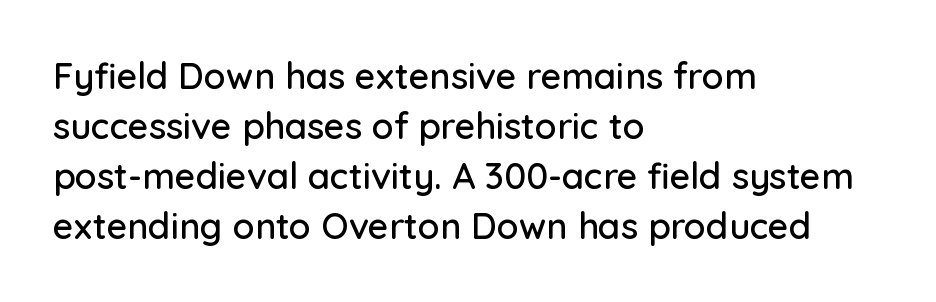
Q: Is the text italic (slanted)? A: No, it is upright.
Q: Is the typeface a serif or a sans-serif typeface? A: Sans-serif.
Q: Is the text underlined? A: No.
Q: How is the paragraph aligned? A: Left-aligned.
Q: Is the spacing between letters normal or unusually wide? A: Normal.
Q: Is the spacing between lines tight, normal or loose? A: Normal.
Q: Width (condensed, normal, or wide)? A: Normal.
Q: Stroke contrast? A: Low.
Q: x-height? A: Medium.
Q: Monospaced? A: No.
